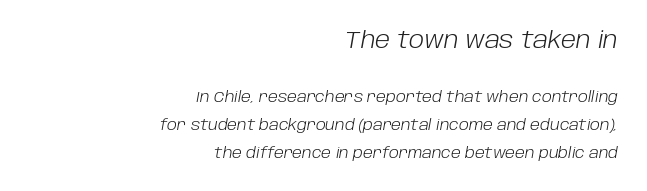
The image shows 23 px text type, italic (leaning right); set right-aligned, line spacing 1.86x, normal letter spacing, not underlined; the first (top) block is 1.53x larger.
